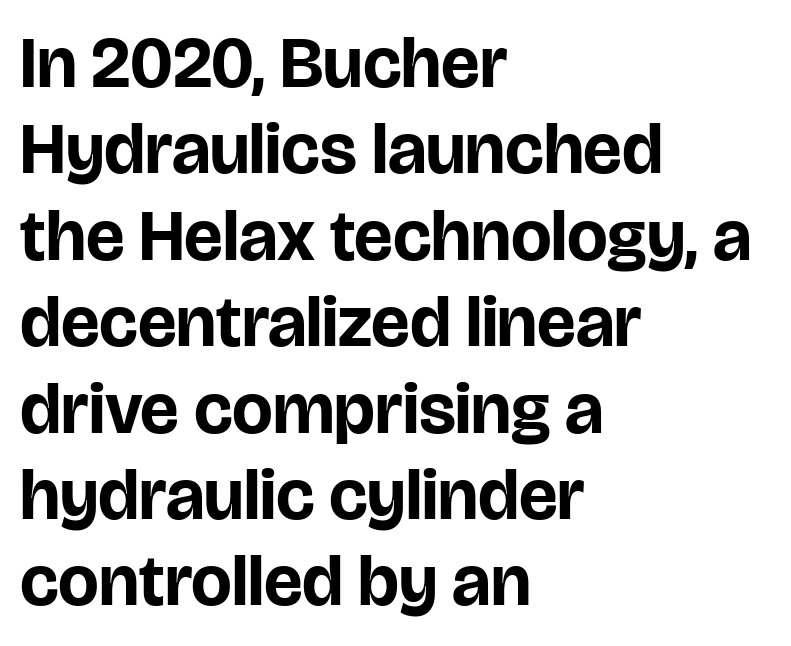
The image shows 72 px bold sans-serif type, upright; set left-aligned, line spacing 1.2x, normal letter spacing, not underlined; low stroke contrast and a large x-height.
